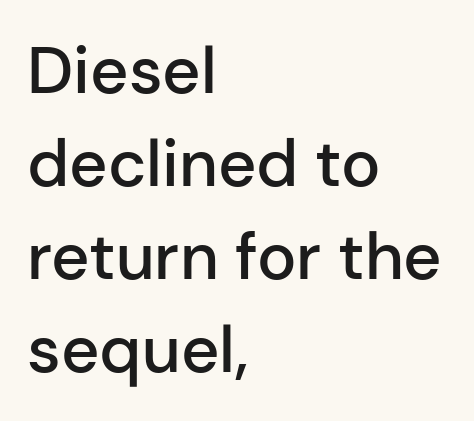
{"serif": "no", "italic": "no", "bold": "semi", "weight": "semibold", "width": "normal", "stroke_contrast": "low", "x_height": "medium", "monospaced": "no", "underline": "no", "align": "left", "line_spacing": "normal", "line_spacing_ratio": 1.41, "letter_spacing": "normal", "letter_spacing_em": 0.0, "glyph_px": 66}
